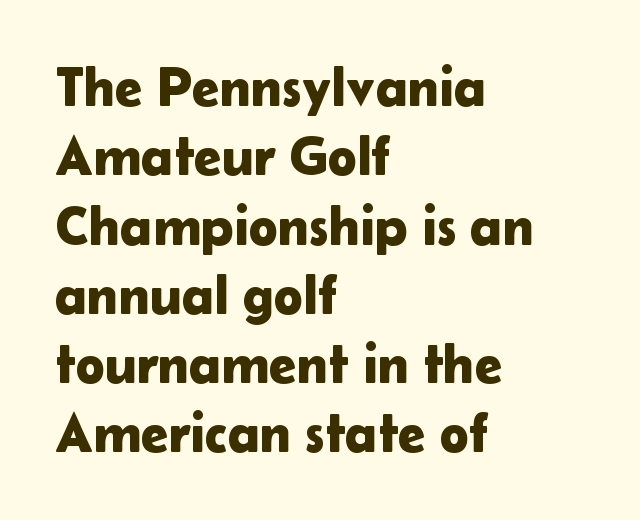
Q: Is the text italic (slanted)? A: No, it is upright.
Q: Is the typeface a serif or a sans-serif typeface? A: Sans-serif.
Q: Is the text underlined? A: No.
Q: How is the paragraph aligned? A: Left-aligned.
Q: Is the spacing between letters normal or unusually wide? A: Normal.
Q: Is the spacing between lines tight, normal or loose? A: Normal.
Q: Width (condensed, normal, or wide)? A: Normal.
Q: Stroke contrast? A: Low.
Q: x-height? A: Medium.
Q: Monospaced? A: No.
